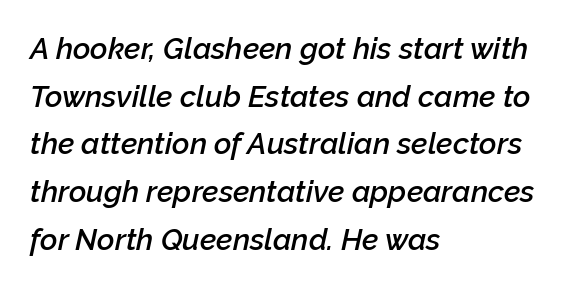
Q: Is the text bold? A: Semi-bold.
Q: Is the text italic (slanted)? A: Yes, it leans right by about 12 degrees.
Q: Is the text underlined? A: No.
Q: How is the paragraph aligned? A: Left-aligned.
Q: Is the spacing between letters normal or unusually wide? A: Normal.
Q: Is the spacing between lines tight, normal or loose? A: Normal.
Q: Width (condensed, normal, or wide)? A: Normal.
Q: Stroke contrast? A: Low.
Q: x-height? A: Medium.
Q: Monospaced? A: No.
